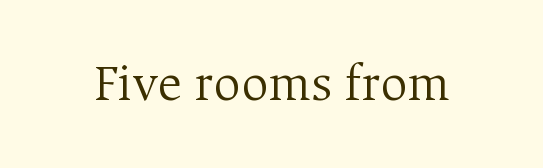
{"serif": "yes", "italic": "no", "bold": "no", "weight": "light", "width": "normal", "stroke_contrast": "medium", "x_height": "medium", "monospaced": "no", "underline": "no", "letter_spacing": "normal", "letter_spacing_em": 0.0, "glyph_px": 53}
